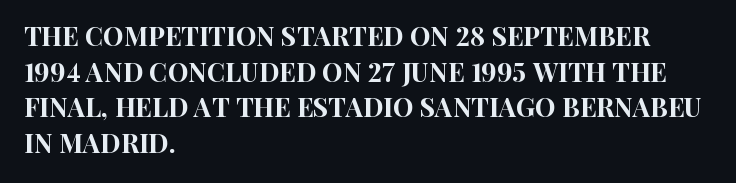
The image shows 26 px text type, upright; set left-aligned, normal line spacing (1.37x), normal letter spacing, not underlined.
